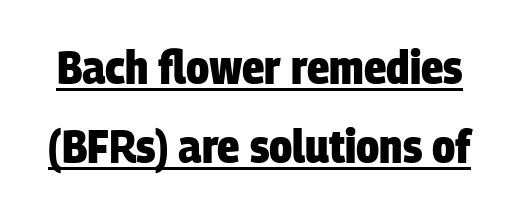
Q: Is the text bold? A: Yes.
Q: Is the typeface a serif or a sans-serif typeface? A: Sans-serif.
Q: Is the text underlined? A: Yes.
Q: Is the spacing between letters normal or unusually wide? A: Normal.
Q: Is the spacing between lines tight, normal or loose? A: Normal.
Q: Width (condensed, normal, or wide)? A: Condensed.
Q: Stroke contrast? A: Low.
Q: x-height? A: Large.
Q: Monospaced? A: No.
